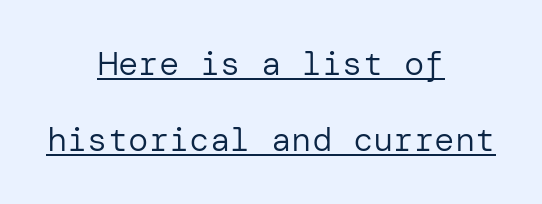
Unlike a traditional serif, this face leaves its strokes unadorned. What stands out about the letter spacing? Nothing — it is the standard amount. The typeface has the unassuming heft of standard copy or less. The setting favours the middle, as headings and verse often do. Underlined type. The line-height multiplier appears high, well above default.
